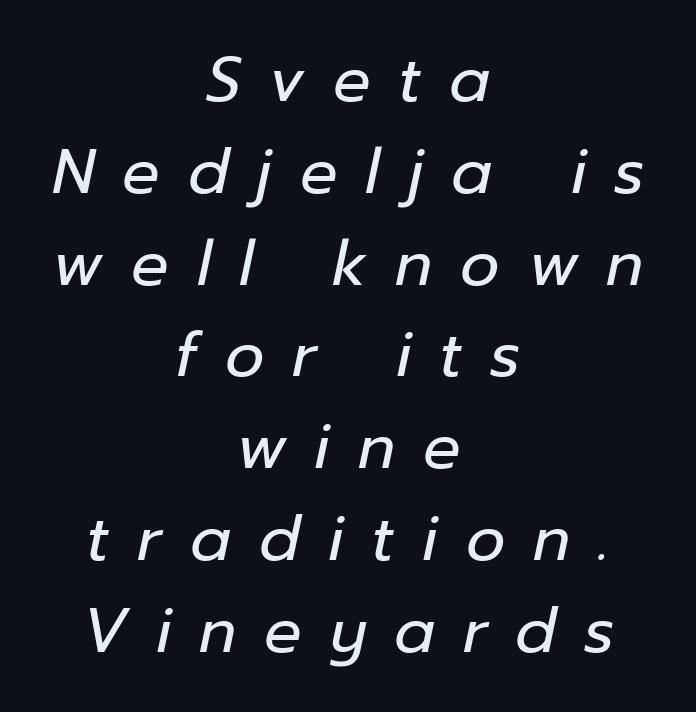
{"italic": "yes", "lean": "right", "slant_degrees": 12, "bold": "no", "weight": "regular", "width": "normal", "stroke_contrast": "low", "x_height": "medium", "monospaced": "no", "underline": "no", "align": "center", "line_spacing": "normal", "line_spacing_ratio": 1.48, "letter_spacing": "wide", "letter_spacing_em": 0.45, "glyph_px": 62}
